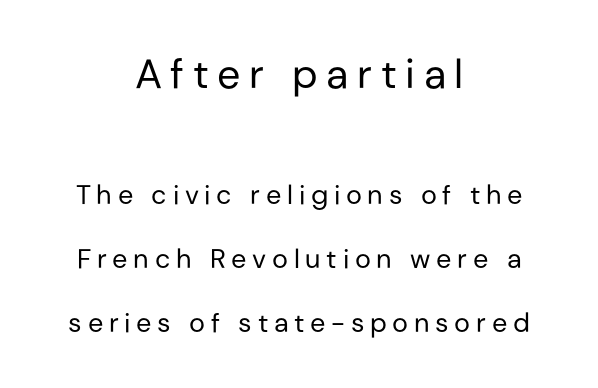
Each letter keeps its own natural width here, so spacing adapts to shape. Every character sits straight up, as roman type does. Students, observe: this is what heavily led, spacious text looks like. The glyphs in this specimen are sans serif. These lines are centered, leaving both edges ragged. On a weight scale, this lands at 450 or below.
